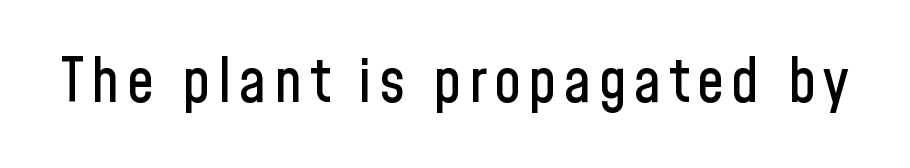
Note the varied advance widths — an 'i' is clearly narrower than an 'm'. These lines were composed using upright roman letters. This rendering features lettering with no underline. The font family rendered here belongs to the sans-serif group.
